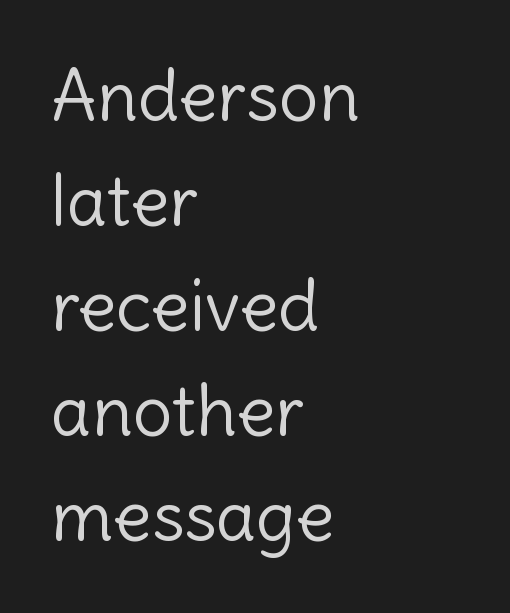
The image shows 71 px light sans-serif type, upright; set left-aligned, normal line spacing (1.48x), normal letter spacing, not underlined; a medium x-height.
